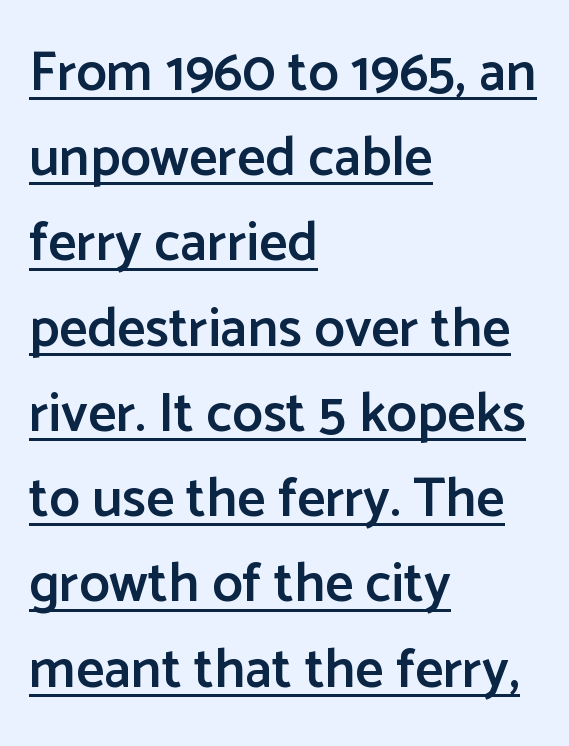
{"serif": "no", "italic": "no", "bold": "semi", "weight": "semibold", "width": "normal", "stroke_contrast": "low", "x_height": "medium", "monospaced": "no", "underline": "yes", "align": "left", "line_spacing": "normal", "line_spacing_ratio": 1.55, "letter_spacing": "normal", "letter_spacing_em": 0.0, "glyph_px": 55}
